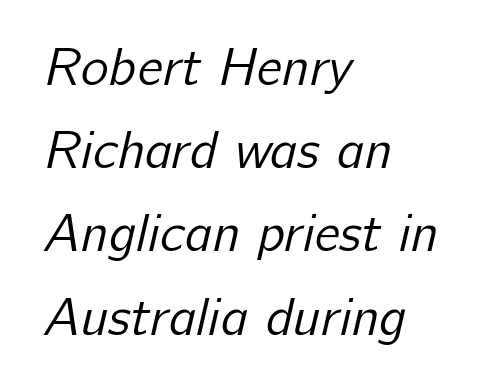
Q: Is the text bold? A: No.
Q: Is the typeface a serif or a sans-serif typeface? A: Sans-serif.
Q: Is the text underlined? A: No.
Q: How is the paragraph aligned? A: Left-aligned.
Q: Is the spacing between letters normal or unusually wide? A: Normal.
Q: Is the spacing between lines tight, normal or loose? A: Normal.
Q: Width (condensed, normal, or wide)? A: Normal.
Q: Stroke contrast? A: Low.
Q: x-height? A: Medium.
Q: Monospaced? A: No.
